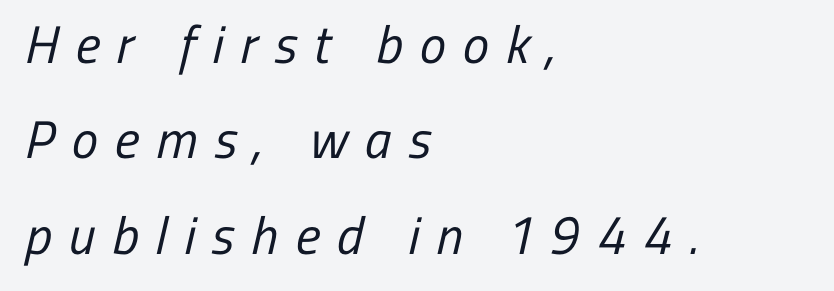
{"serif": "no", "bold": "no", "weight": "regular", "width": "condensed", "stroke_contrast": "low", "x_height": "medium", "monospaced": "no", "underline": "no", "align": "left", "line_spacing_ratio": 1.8, "letter_spacing": "wide", "letter_spacing_em": 0.32, "glyph_px": 53}
